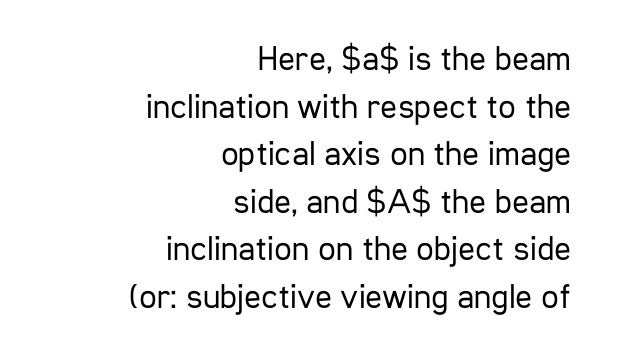
{"serif": "no", "italic": "no", "bold": "no", "weight": "regular", "width": "condensed", "stroke_contrast": "low", "x_height": "medium", "monospaced": "no", "underline": "no", "align": "right", "line_spacing": "normal", "line_spacing_ratio": 1.36, "letter_spacing": "normal", "letter_spacing_em": 0.0, "glyph_px": 35}
